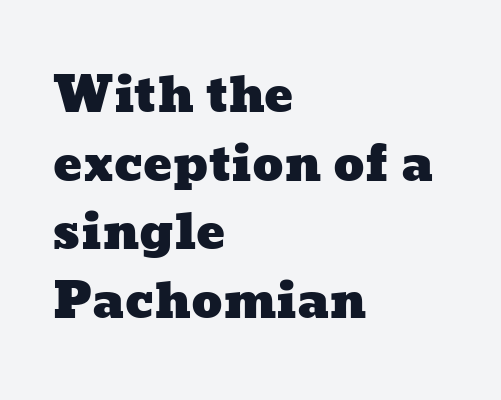
Is the letter spacing exaggerated? No — it looks like the ordinary default. The rendering uses a moderate line-height, typical for paragraphs. Underlining? Definitely not there. The text block is weighted toward the left margin, trailing off unevenly rightward.
